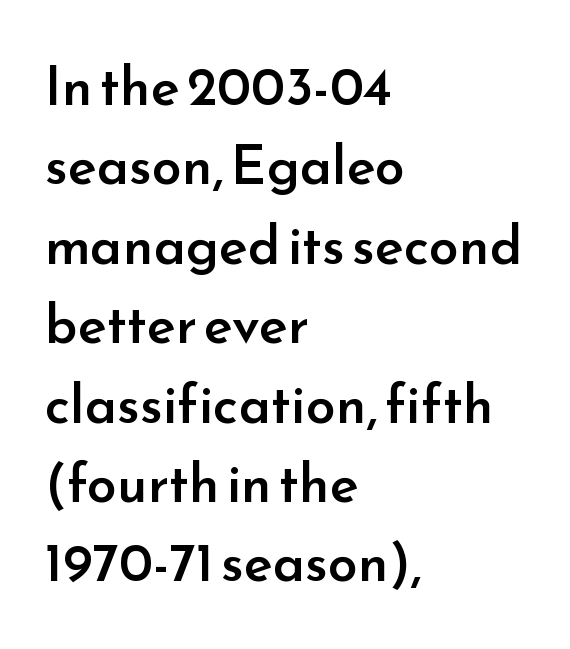
Q: Is the text bold? A: Semi-bold.
Q: Is the text italic (slanted)? A: No, it is upright.
Q: Is the typeface a serif or a sans-serif typeface? A: Sans-serif.
Q: Is the text underlined? A: No.
Q: How is the paragraph aligned? A: Left-aligned.
Q: Is the spacing between letters normal or unusually wide? A: Normal.
Q: Is the spacing between lines tight, normal or loose? A: Normal.
Q: Width (condensed, normal, or wide)? A: Normal.
Q: Stroke contrast? A: Low.
Q: x-height? A: Small.
Q: Monospaced? A: No.
